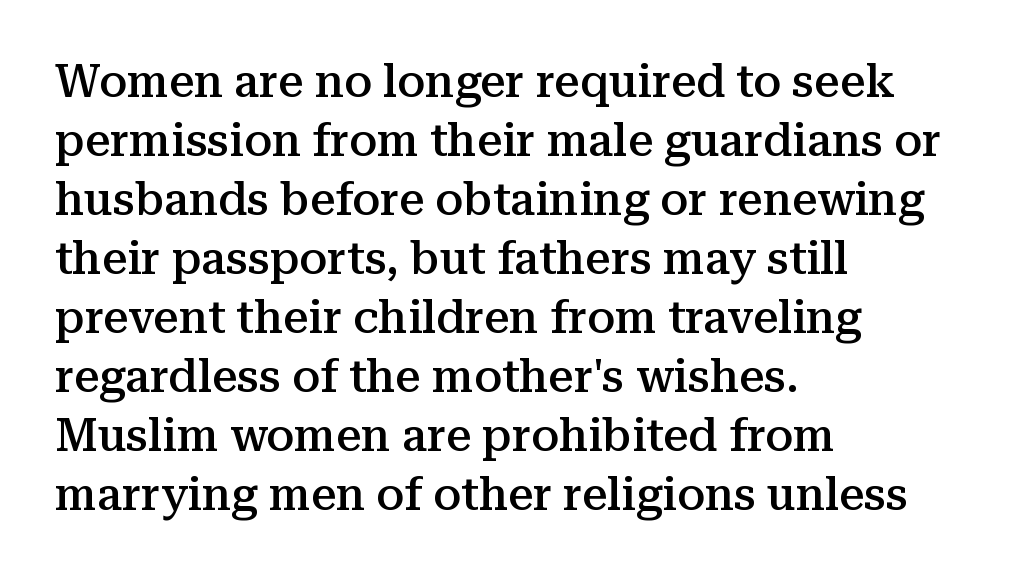
These words are printed semibold, heavier than regular yet not bold. Compared with typical body copy, the letter spacing here is the same. Posture: vertical. Does the leading feel generous? No, just average. Font category for this specimen: serif.
